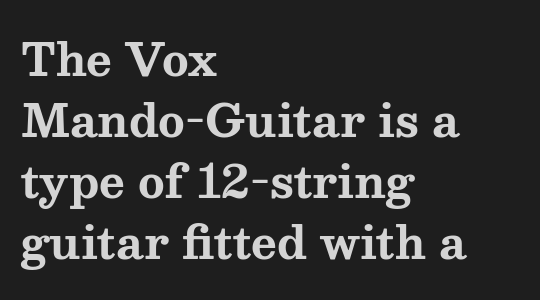
Regarding serifs, this sample has them. Do the characters align in a grid? No, the font is proportional. The text block is weighted toward the left margin, trailing off unevenly rightward. Every letter is thick-stroked: bold, no question.
